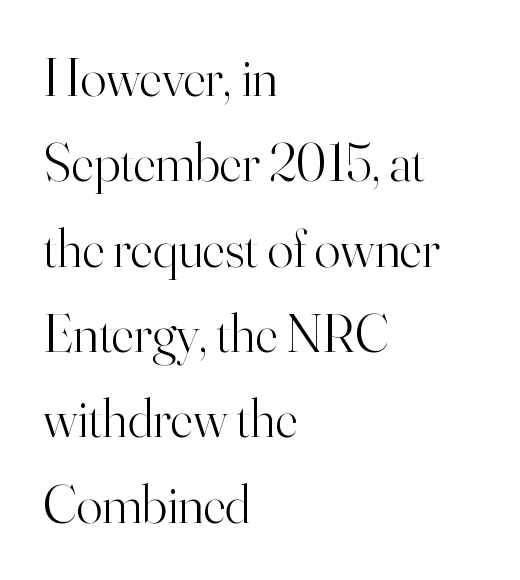
{"serif": "yes", "italic": "no", "bold": "no", "weight": "light", "width": "normal", "stroke_contrast": "high", "x_height": "small", "monospaced": "no", "underline": "no", "align": "left", "line_spacing": "normal", "line_spacing_ratio": 1.58, "letter_spacing": "normal", "letter_spacing_em": 0.0, "glyph_px": 54}
